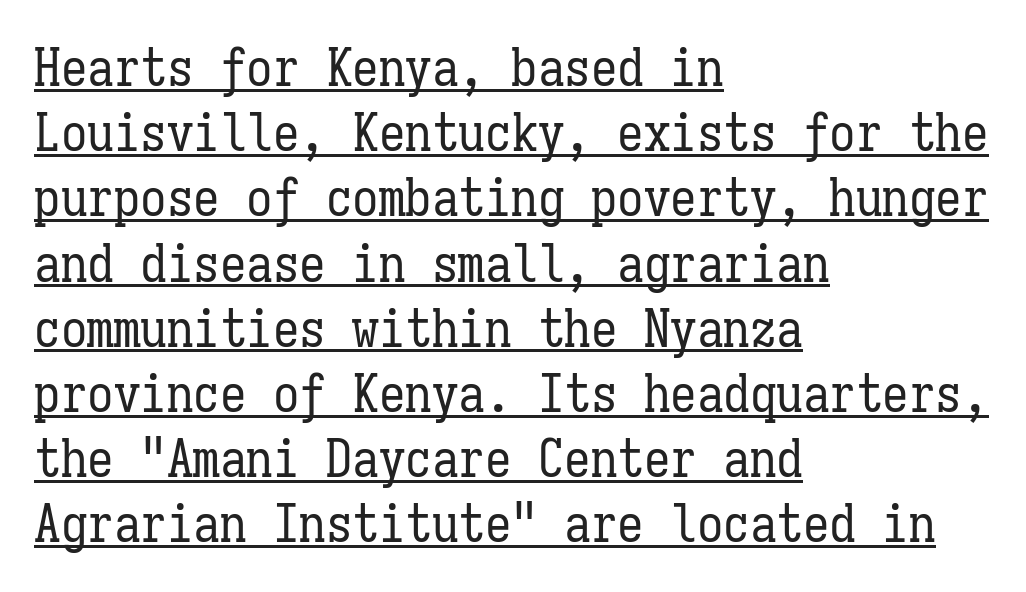
{"italic": "no", "bold": "no", "weight": "regular", "width": "condensed", "stroke_contrast": "low", "x_height": "medium", "monospaced": "yes", "underline": "yes", "align": "left", "line_spacing_ratio": 1.23, "letter_spacing": "normal", "letter_spacing_em": 0.0, "glyph_px": 53}
